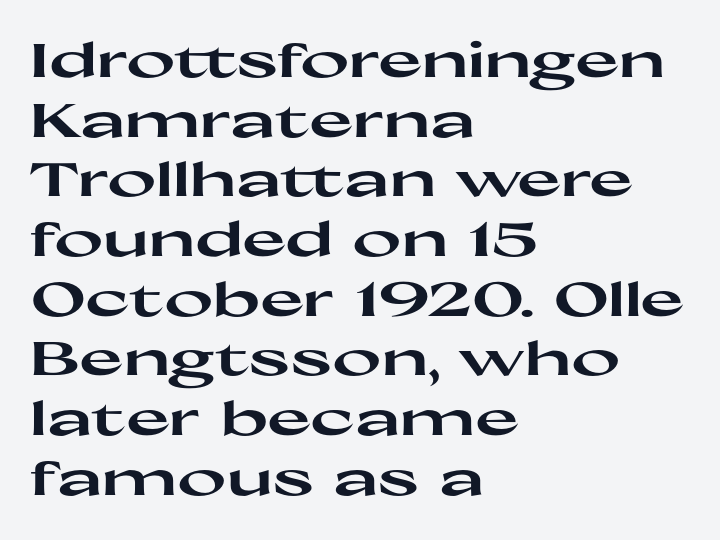
The glyphs are unaccompanied by any horizontal stroke below them. Observe the absence of serifs on each vertical stroke in this sample. A normal amount of white space separates one row of letters from the next. Strong, thick strokes mark this as bold type.
